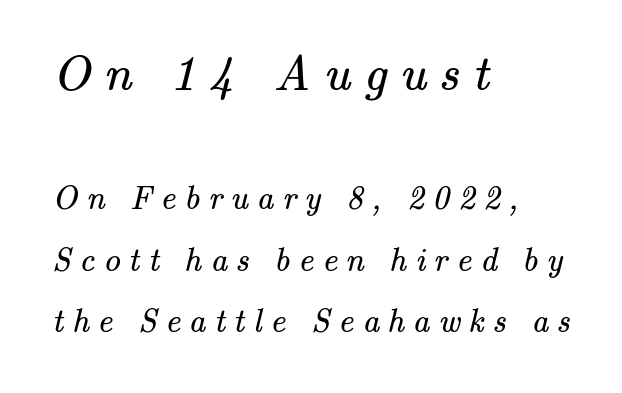
The image shows 50 px regular-weight serif type; set left-aligned, line spacing 1.85x, unusually wide letter spacing (+0.26 em), not underlined; the first (top) block is 1.52x larger; medium stroke contrast and a small x-height.
